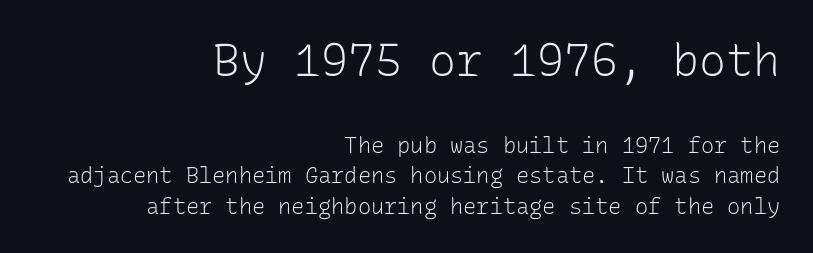
The image shows 45 px light sans-serif type, upright, monospaced; set right-aligned, normal line spacing (1.39x), normal letter spacing, not underlined; the first (top) block is 2.05x larger; low stroke contrast and a medium x-height.
